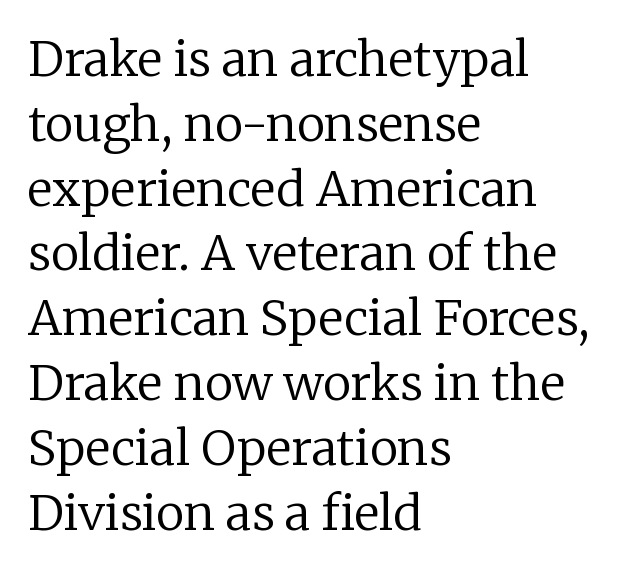
{"serif": "yes", "italic": "no", "bold": "no", "weight": "regular", "width": "normal", "stroke_contrast": "low", "x_height": "medium", "monospaced": "no", "underline": "no", "align": "left", "line_spacing": "normal", "line_spacing_ratio": 1.35, "letter_spacing": "normal", "letter_spacing_em": 0.0, "glyph_px": 48}
